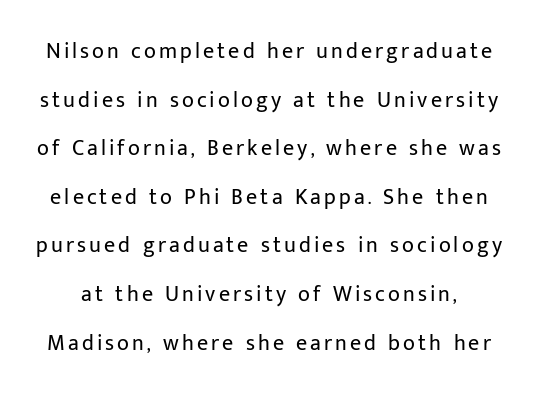
In terms of leading, this rendering errs on the spacious side. Caption: face not bold, strokes unweighted. The type sits square on the baseline with zero lean. The specimen omits any rule beneath the text block's lines.
